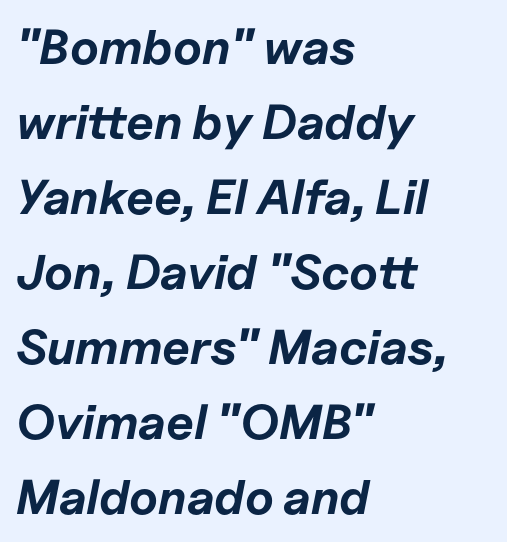
The image shows 49 px bold type, italic (leaning right); set left-aligned, normal line spacing (1.53x), normal letter spacing, not underlined; low stroke contrast and a medium x-height.
